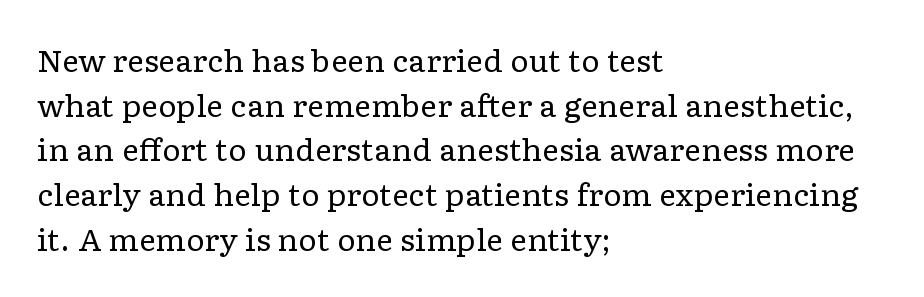
{"serif": "yes", "italic": "no", "bold": "no", "weight": "regular", "width": "wide", "stroke_contrast": "low", "x_height": "medium", "monospaced": "no", "underline": "no", "align": "left", "line_spacing": "normal", "line_spacing_ratio": 1.54, "letter_spacing": "normal", "letter_spacing_em": 0.0, "glyph_px": 29}
